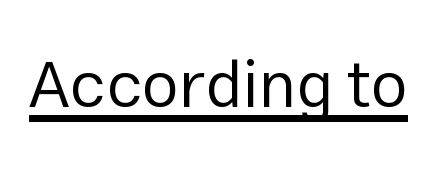
The image shows 66 px regular-weight sans-serif type, upright; set normal letter spacing, underlined; low stroke contrast and a medium x-height.
